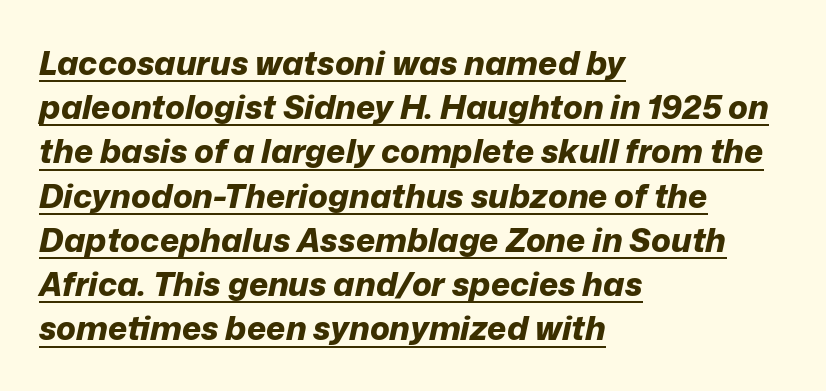
{"italic": "yes", "lean": "right", "slant_degrees": 12, "bold": "yes", "weight": "bold", "width": "normal", "stroke_contrast": "low", "x_height": "medium", "monospaced": "no", "underline": "yes", "align": "left", "line_spacing": "normal", "line_spacing_ratio": 1.34, "letter_spacing": "normal", "letter_spacing_em": 0.0, "glyph_px": 33}
